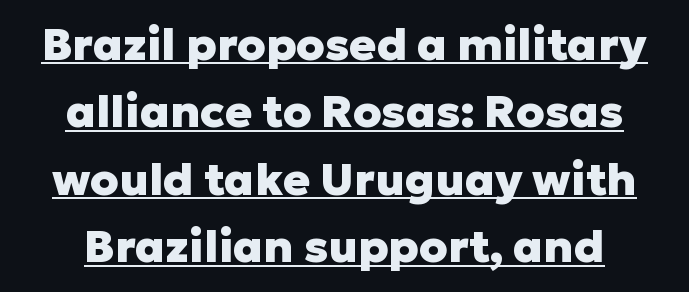
Does the type have serifs? No, each stem ends abruptly. Ordinary non-slanted type is in use. Which margin do the lines hug? Neither — every line sits in the middle. A full-strength bold gives these letters their thick strokes. Compared with typical paragraphs, the rows here are spaced about the same.
